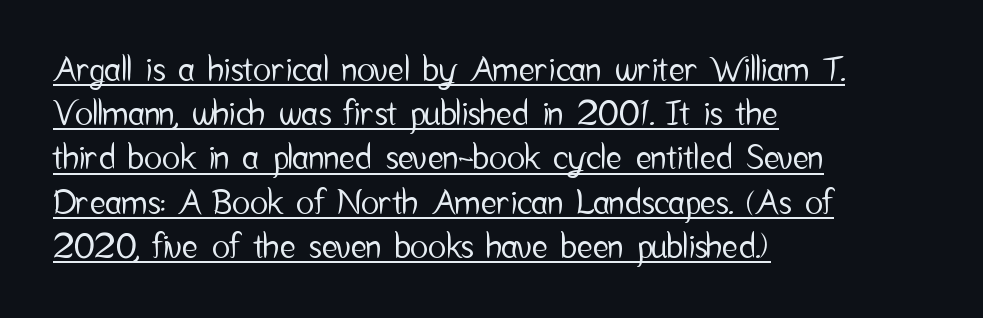
Is this a fixed-width face? No — the glyphs have proportional, varying widths. Typographically, this falls in the sans-serif category. Posture: straight, roman, zero tilt. This sample is left-justified, so line endings fall wherever the words run out. Caption: lettering with a line underneath. The letterforms sit shoulder to shoulder at normal distance.
